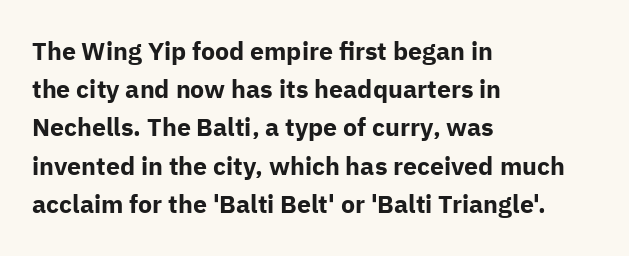
The image shows 25 px bold type, upright; set left-aligned, normal line spacing (1.53x), normal letter spacing, not underlined.
